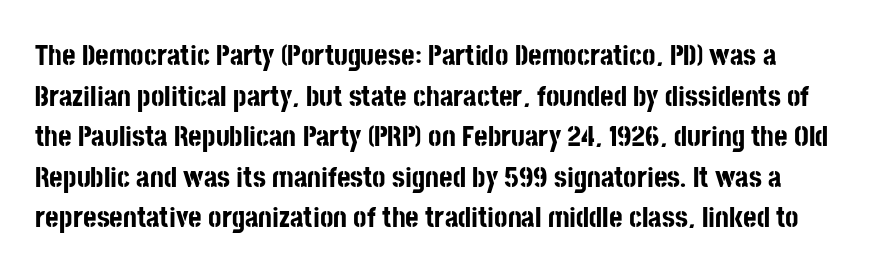
The image shows 29 px bold, condensed sans-serif type, upright; set normal line spacing (1.4x), normal letter spacing, not underlined; low stroke contrast and a large x-height.
